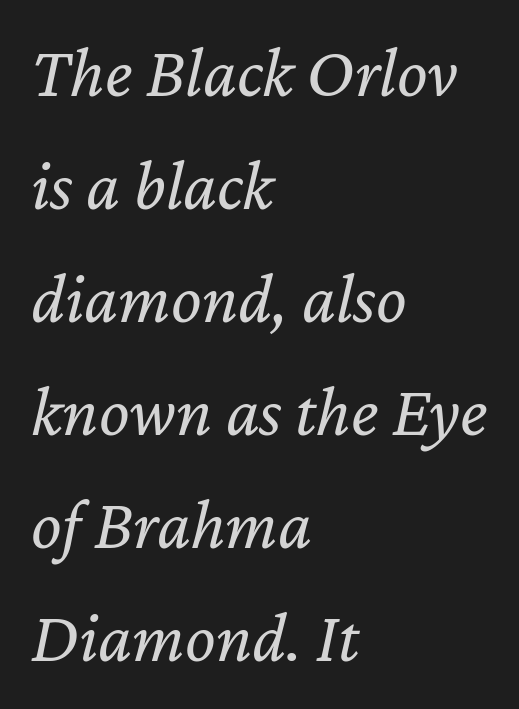
Q: Is the text bold? A: No.
Q: Is the text italic (slanted)? A: Yes, it leans right by about 12 degrees.
Q: Is the text underlined? A: No.
Q: How is the paragraph aligned? A: Left-aligned.
Q: Is the spacing between letters normal or unusually wide? A: Normal.
Q: Is the spacing between lines tight, normal or loose? A: Normal.
Q: Width (condensed, normal, or wide)? A: Normal.
Q: Stroke contrast? A: Low.
Q: x-height? A: Medium.
Q: Monospaced? A: No.
